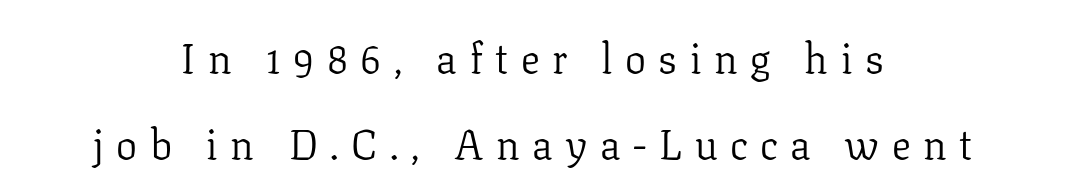
The image shows 42 px light serif type, upright; set centered, loose line spacing (2.05x), unusually wide letter spacing (+0.3 em), not underlined; low stroke contrast and a medium x-height.
